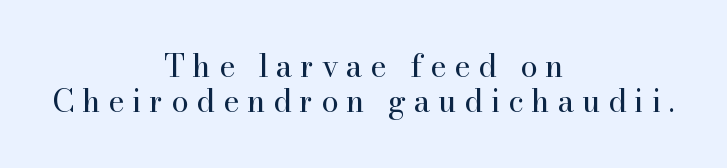
{"serif": "yes", "italic": "no", "bold": "no", "weight": "regular", "width": "normal", "stroke_contrast": "high", "x_height": "small", "monospaced": "no", "underline": "no", "align": "center", "line_spacing": "tight", "line_spacing_ratio": 1.14, "letter_spacing": "wide", "letter_spacing_em": 0.25, "glyph_px": 31}
